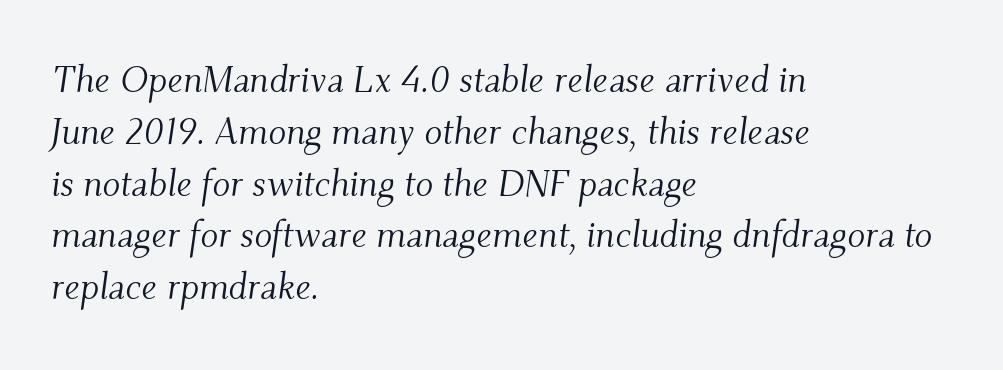
Q: Is the text bold? A: No.
Q: Is the text italic (slanted)? A: Yes, it leans right by about 9 degrees.
Q: Is the typeface a serif or a sans-serif typeface? A: Serif.
Q: Is the text underlined? A: No.
Q: How is the paragraph aligned? A: Left-aligned.
Q: Is the spacing between letters normal or unusually wide? A: Normal.
Q: Is the spacing between lines tight, normal or loose? A: Normal.
Q: Width (condensed, normal, or wide)? A: Normal.
Q: Stroke contrast? A: Medium.
Q: x-height? A: Small.
Q: Monospaced? A: No.
